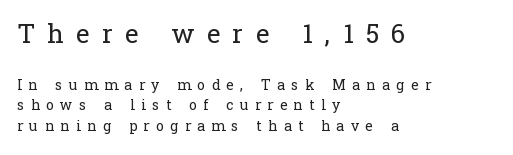
Quick note: not italic, upright. Each new line begins a customary step beneath the previous one. The rendering anchors every line to the left-hand side. The emphasis by scale lands on block number one, above. Has an underline been added? It has not. Caption: face not bold, strokes unweighted.
